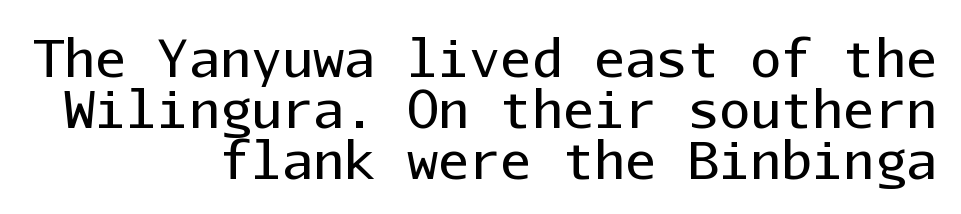
{"serif": "no", "italic": "no", "bold": "no", "weight": "regular", "width": "normal", "stroke_contrast": "low", "x_height": "medium", "monospaced": "yes", "underline": "no", "align": "right", "line_spacing": "tight", "line_spacing_ratio": 0.98, "letter_spacing": "normal", "letter_spacing_em": 0.0, "glyph_px": 52}
